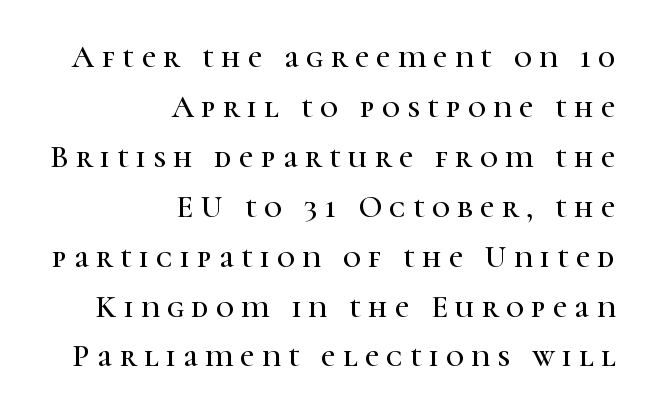
The area under the type is left untouched. In terms of letterspacing, this is a distinctly airy, spread setting. The typeface chosen for these lines features serifs. Leading: standard.
